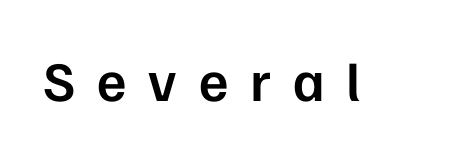
The image shows 56 px semibold sans-serif type, upright; set unusually wide letter spacing (+0.39 em), not underlined; low stroke contrast and a medium x-height.
